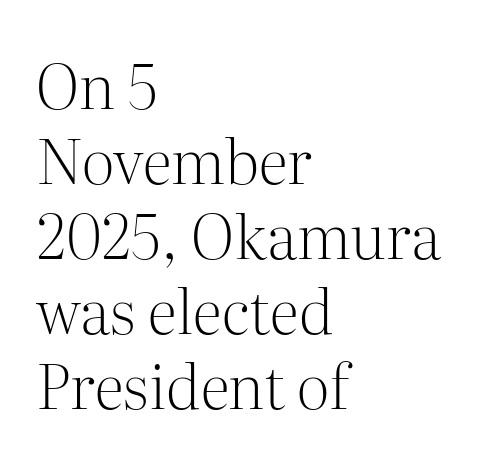
Q: Is the text bold? A: No.
Q: Is the text italic (slanted)? A: No, it is upright.
Q: Is the typeface a serif or a sans-serif typeface? A: Serif.
Q: Is the text underlined? A: No.
Q: How is the paragraph aligned? A: Left-aligned.
Q: Is the spacing between letters normal or unusually wide? A: Normal.
Q: Width (condensed, normal, or wide)? A: Normal.
Q: Stroke contrast? A: Medium.
Q: x-height? A: Medium.
Q: Monospaced? A: No.
